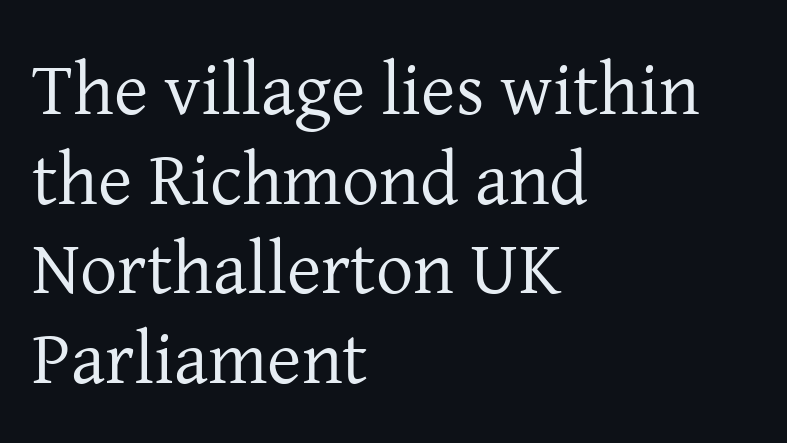
The image shows 74 px regular-weight serif type, upright; set left-aligned, line spacing 1.21x, normal letter spacing, not underlined; low stroke contrast and a medium x-height.
